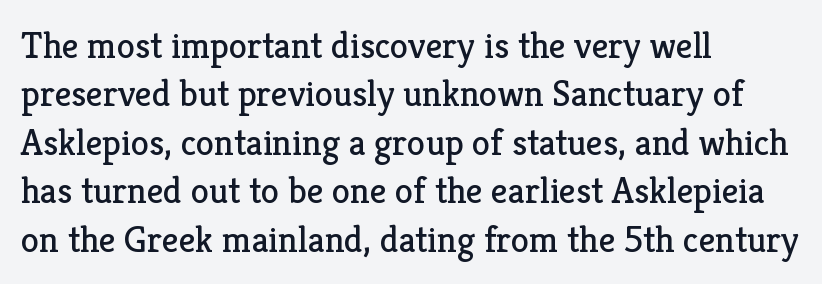
A serif font was chosen for this passage. Each row of text sits above clean, open space. These lines keep a tight, regular rhythm from letter to letter. Summary of vertical rhythm: regular, with standard interline spacing. Short and long lines alike share a common starting point at left. No letter is thick-stroked: the sample isn't bold.
